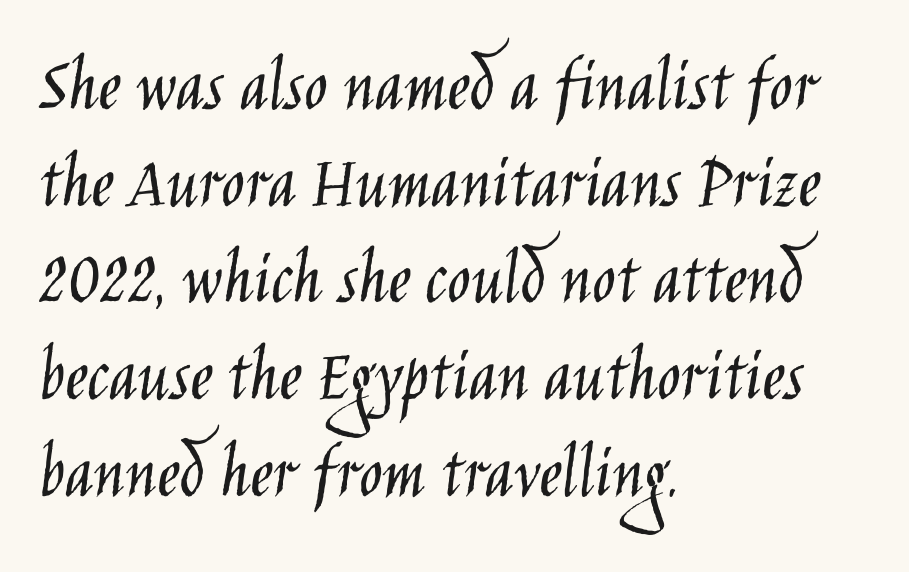
{"serif": "no", "bold": "no", "weight": "light", "width": "condensed", "stroke_contrast": "low", "x_height": "large", "monospaced": "no", "underline": "no", "align": "left", "line_spacing_ratio": 1.24, "letter_spacing": "normal", "letter_spacing_em": 0.0, "glyph_px": 78}
